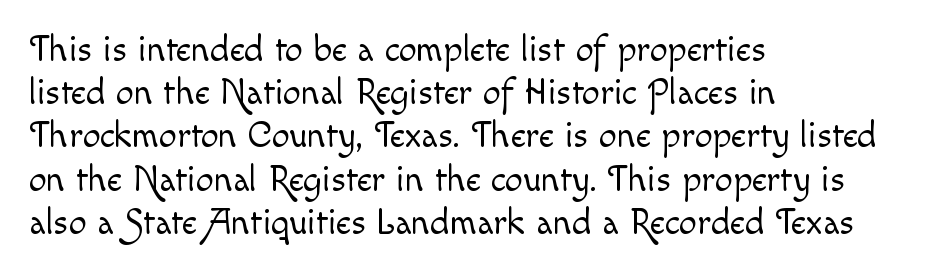
It's the straight-up-and-down kind of type. These lines are rendered in a variable-pitch font. These lines are set flush left with a ragged right edge. Is the letter spacing exaggerated? No — it looks like the ordinary default. The baseline area is clear.
